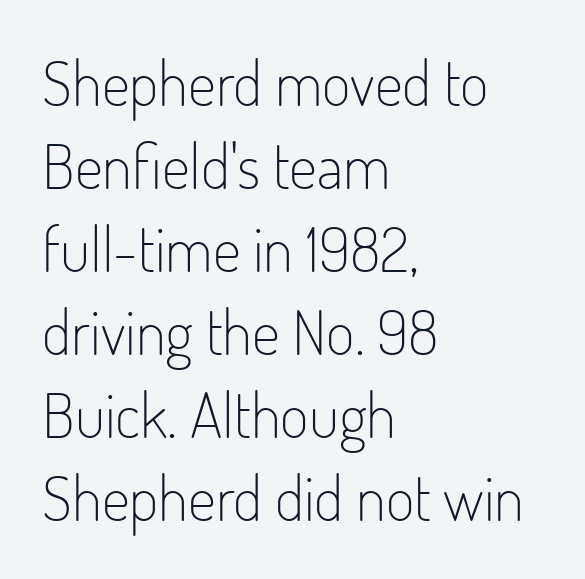
How would I describe the line gaps? Plain and ordinary. If you drew a line through each stem, it would be perfectly vertical. A quiet, ordinary-to-light weight characterises the typeface. Typeset ragged right — the left edge is the straight one.
